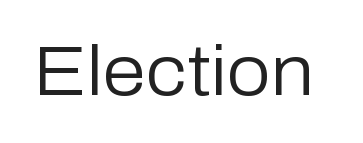
Vertical stems look standard width or narrower in stroke. The glyphs are unaccompanied by any horizontal stroke below them. Unlike italic type, these characters show no tilt at all. Honestly, the letter spacing is just normal — you wouldn't notice it. Varying glyph widths throughout — classic text-font behaviour.
